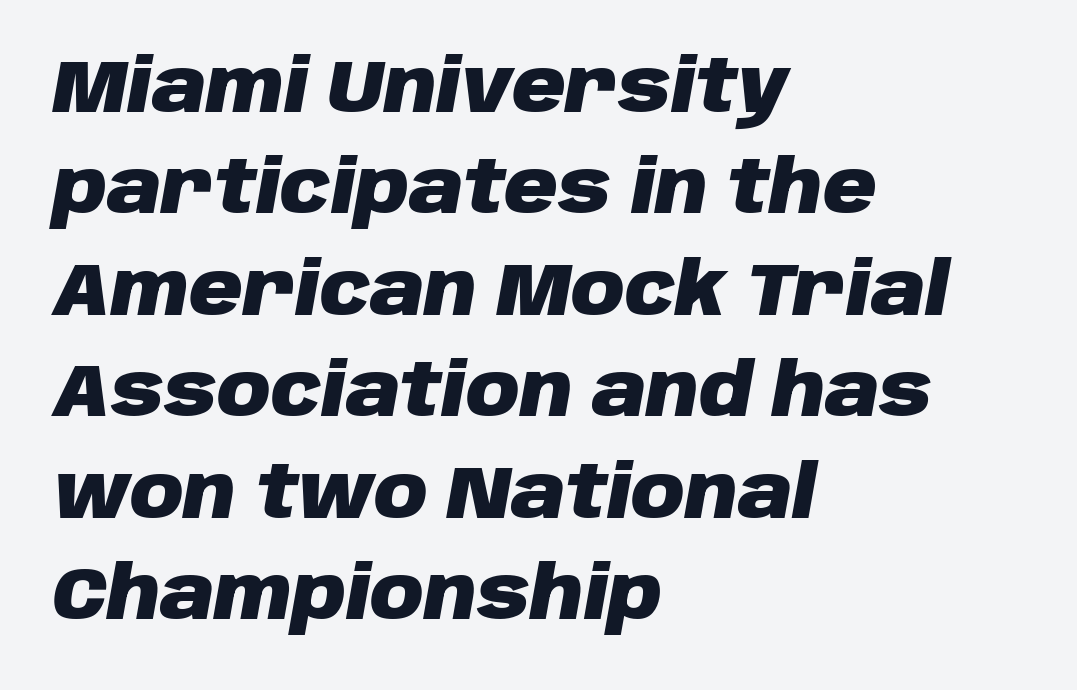
{"italic": "yes", "lean": "right", "slant_degrees": 10, "bold": "yes", "weight": "heavy", "width": "normal", "stroke_contrast": "low", "x_height": "large", "monospaced": "no", "underline": "no", "align": "left", "line_spacing": "normal", "line_spacing_ratio": 1.37, "letter_spacing": "normal", "letter_spacing_em": 0.0, "glyph_px": 74}
